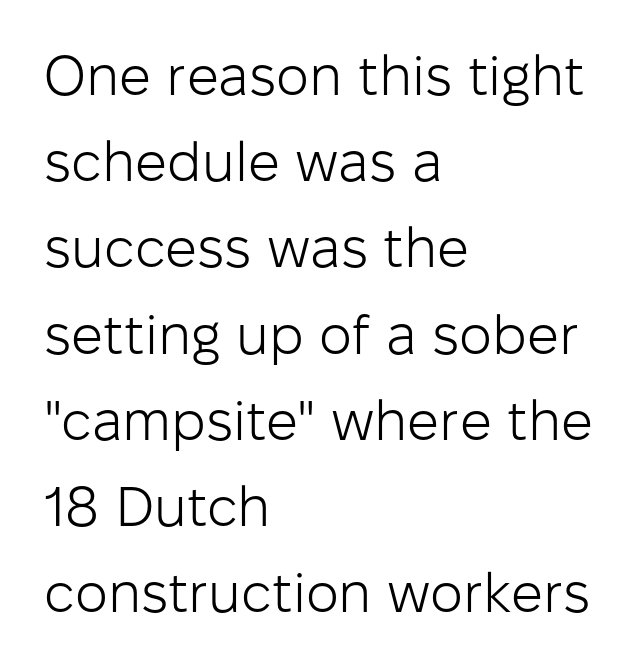
Q: Is the text bold? A: No.
Q: Is the text italic (slanted)? A: No, it is upright.
Q: Is the typeface a serif or a sans-serif typeface? A: Sans-serif.
Q: Is the text underlined? A: No.
Q: How is the paragraph aligned? A: Left-aligned.
Q: Is the spacing between letters normal or unusually wide? A: Normal.
Q: Is the spacing between lines tight, normal or loose? A: Normal.
Q: Width (condensed, normal, or wide)? A: Normal.
Q: Stroke contrast? A: Low.
Q: x-height? A: Medium.
Q: Monospaced? A: No.
